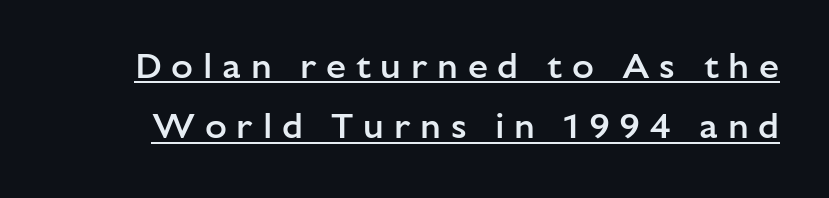
The designer went with a sans here, leaving each stem footless. Every character sits straight up, as roman type does. Do the characters align in a grid? No, the font is proportional. Summary of weight: moderately heavy, a semibold. Glance below the letters and you will spot a drawn line. This block has exactly the height ordinary leading produces.
